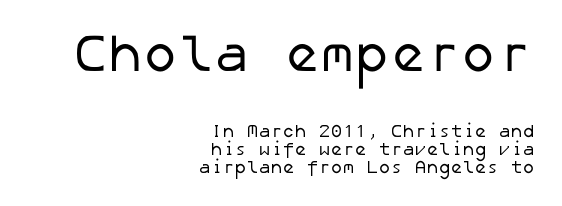
The image shows 53 px regular-weight sans-serif type; set right-aligned, tight line spacing (0.99x), normal letter spacing, not underlined; the first (top) block is 2.94x larger; low stroke contrast and a medium x-height.
